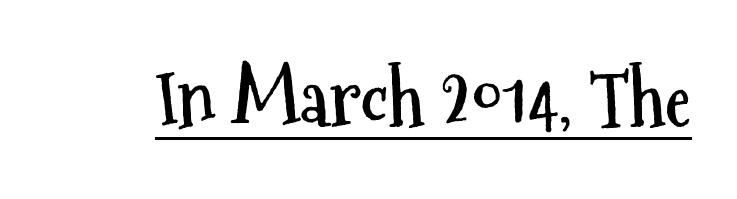
Q: Is the text bold? A: Yes.
Q: Is the text italic (slanted)? A: No, it is upright.
Q: Is the typeface a serif or a sans-serif typeface? A: Sans-serif.
Q: Is the text underlined? A: Yes.
Q: Is the spacing between letters normal or unusually wide? A: Normal.
Q: Width (condensed, normal, or wide)? A: Condensed.
Q: Stroke contrast? A: Medium.
Q: x-height? A: Medium.
Q: Monospaced? A: No.
